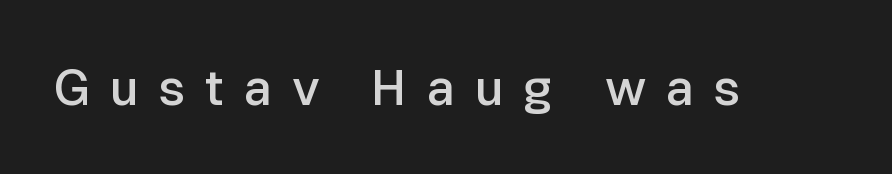
{"serif": "no", "italic": "no", "bold": "semi", "weight": "semibold", "width": "normal", "stroke_contrast": "low", "x_height": "medium", "monospaced": "no", "underline": "no", "letter_spacing": "wide", "letter_spacing_em": 0.39, "glyph_px": 50}
